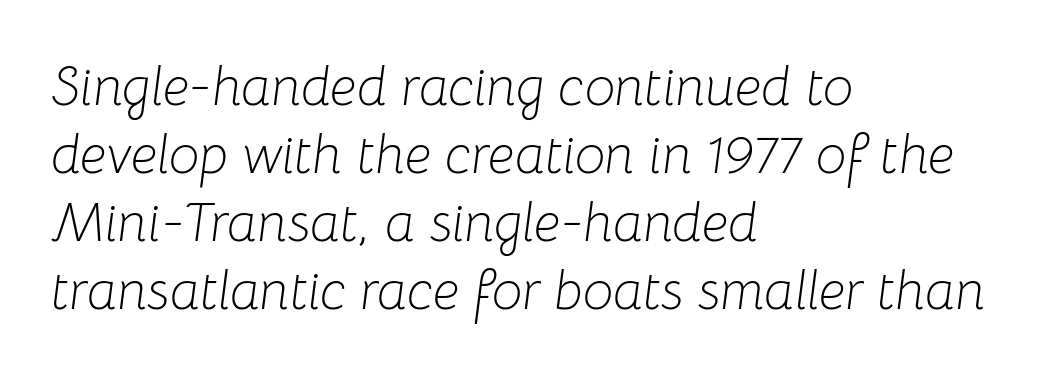
The image shows 54 px light type, italic (leaning right); set left-aligned, normal line spacing (1.26x), normal letter spacing, not underlined; low stroke contrast and a medium x-height.
